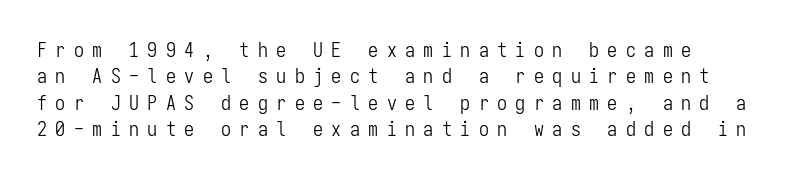
The typesetting does not lean heavy: it is not bold. Words appear elongated and porous because spacing is wide. This sample keeps an unexceptional amount of space between lines. Quick note: underline off. Unlike italic type, these characters show no tilt at all.
